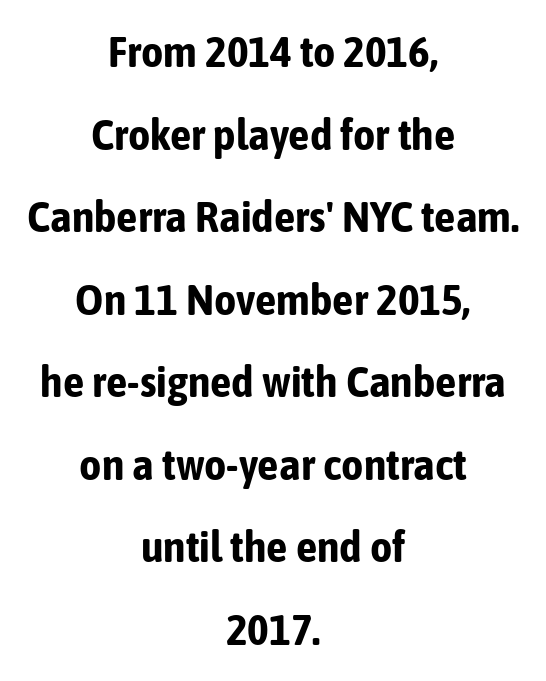
The image shows 43 px bold, condensed sans-serif type, upright; set centered, loose line spacing (1.92x), normal letter spacing, not underlined; low stroke contrast and a medium x-height.
